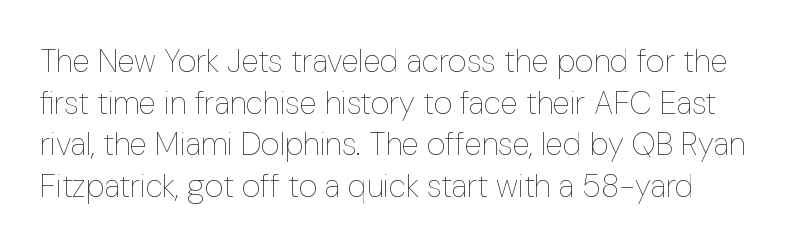
{"italic": "no", "bold": "no", "weight": "thin", "width": "condensed", "stroke_contrast": "low", "x_height": "medium", "monospaced": "no", "underline": "no", "align": "left", "line_spacing": "normal", "line_spacing_ratio": 1.3, "letter_spacing": "normal", "letter_spacing_em": 0.0, "glyph_px": 32}
